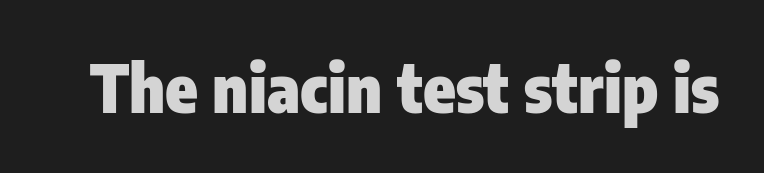
{"serif": "no", "italic": "no", "bold": "yes", "weight": "heavy", "width": "condensed", "stroke_contrast": "low", "x_height": "medium", "monospaced": "no", "underline": "no", "letter_spacing": "normal", "letter_spacing_em": 0.0, "glyph_px": 66}
